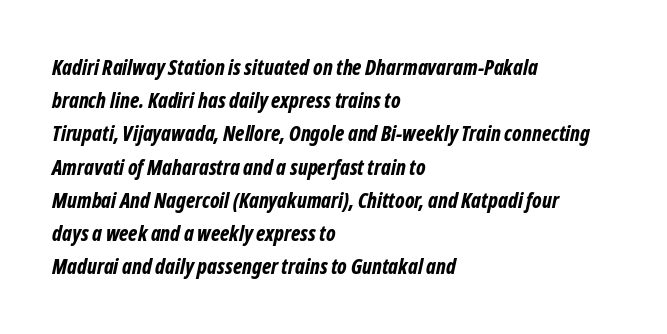
The image shows 21 px bold type, italic (leaning right); set left-aligned, normal line spacing (1.58x), normal letter spacing, not underlined.
